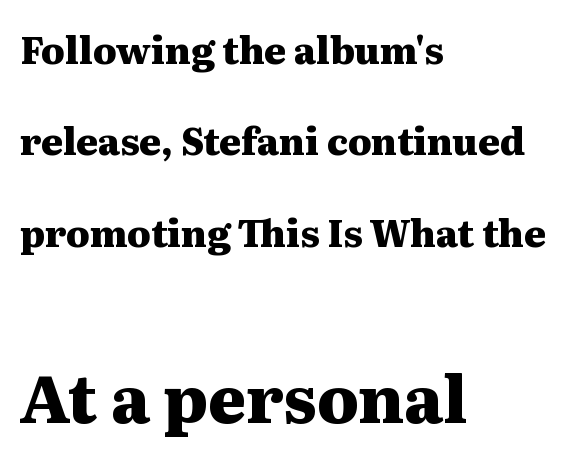
The ragged edge is on the right, which tells us the setting is flush left. I'd call this a serif setting — the letters wear small feet. When letters stand straight like this, we call the style roman or upright. No word sits above an underline. Standard letterfit; no display-style spreading of the glyphs. Typographic density is high because the face is bold.
